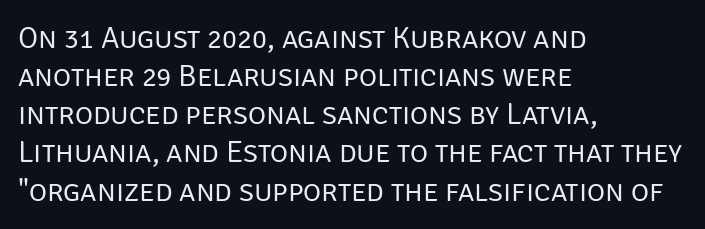
Each line starts at the same left margin while the right side varies. Stem width sits at or under what a default text font uses. Bare-footed words on every line. Think of a printed novel: that variable character pitch is what you see here. Nope, no serifs anywhere on these letters.
